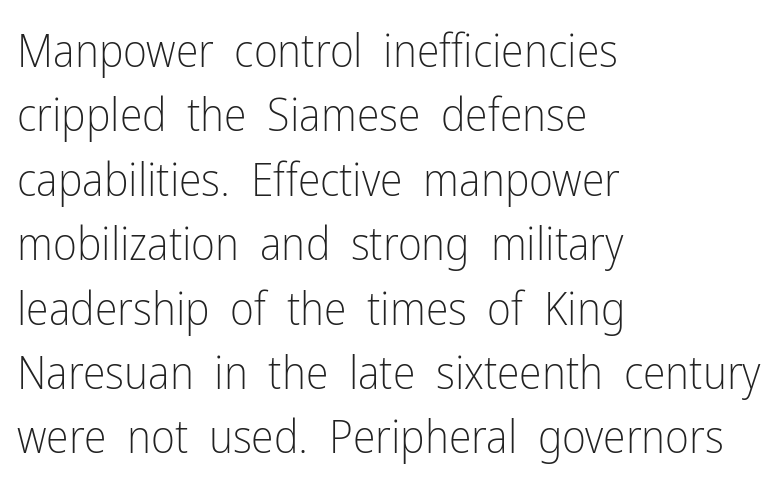
The image shows 46 px light, condensed sans-serif type, upright; set left-aligned, normal line spacing (1.4x), normal letter spacing, not underlined; low stroke contrast and a medium x-height.
